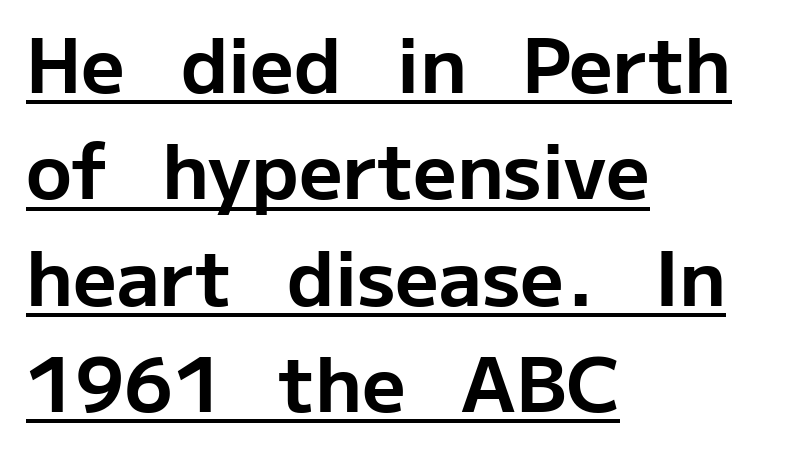
Q: Is the text bold? A: Yes.
Q: Is the text italic (slanted)? A: No, it is upright.
Q: Is the typeface a serif or a sans-serif typeface? A: Sans-serif.
Q: Is the text underlined? A: Yes.
Q: How is the paragraph aligned? A: Left-aligned.
Q: Is the spacing between letters normal or unusually wide? A: Normal.
Q: Is the spacing between lines tight, normal or loose? A: Normal.
Q: Width (condensed, normal, or wide)? A: Normal.
Q: Stroke contrast? A: Low.
Q: x-height? A: Medium.
Q: Monospaced? A: No.
